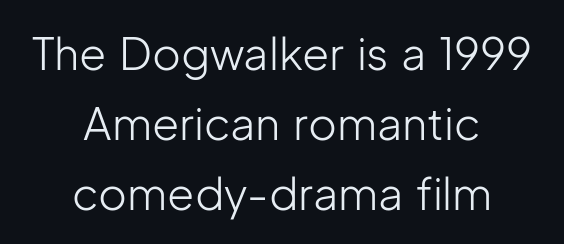
{"serif": "no", "italic": "no", "bold": "no", "weight": "light", "width": "normal", "stroke_contrast": "low", "x_height": "medium", "monospaced": "no", "underline": "no", "align": "center", "line_spacing": "normal", "line_spacing_ratio": 1.59, "letter_spacing": "normal", "letter_spacing_em": 0.0, "glyph_px": 44}
